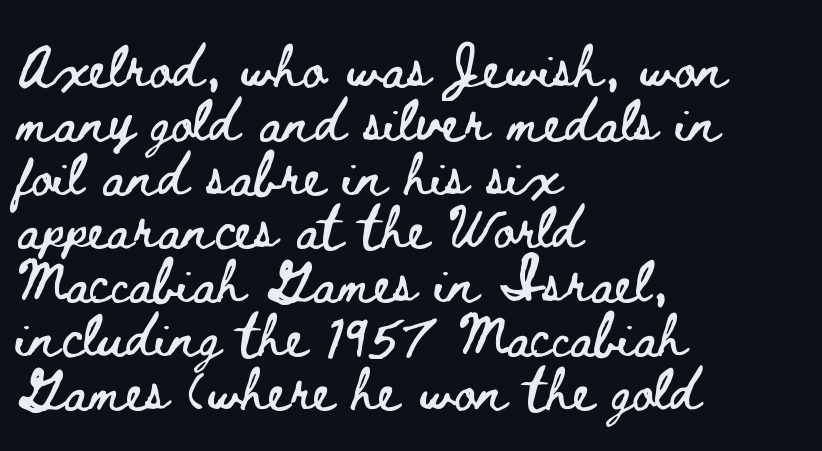
The image shows 42 px wide type; set left-aligned, normal line spacing (1.28x), normal letter spacing, not underlined; low stroke contrast and a small x-height.
